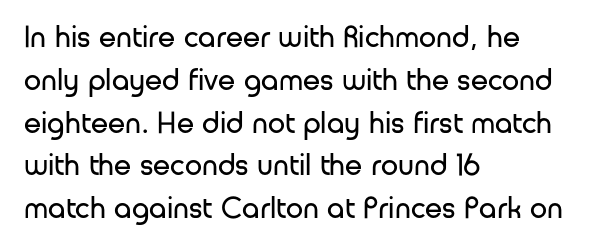
Q: Is the text bold? A: No.
Q: Is the text italic (slanted)? A: No, it is upright.
Q: Is the typeface a serif or a sans-serif typeface? A: Sans-serif.
Q: Is the text underlined? A: No.
Q: How is the paragraph aligned? A: Left-aligned.
Q: Is the spacing between letters normal or unusually wide? A: Normal.
Q: Is the spacing between lines tight, normal or loose? A: Normal.
Q: Width (condensed, normal, or wide)? A: Normal.
Q: Stroke contrast? A: Low.
Q: x-height? A: Medium.
Q: Monospaced? A: No.
